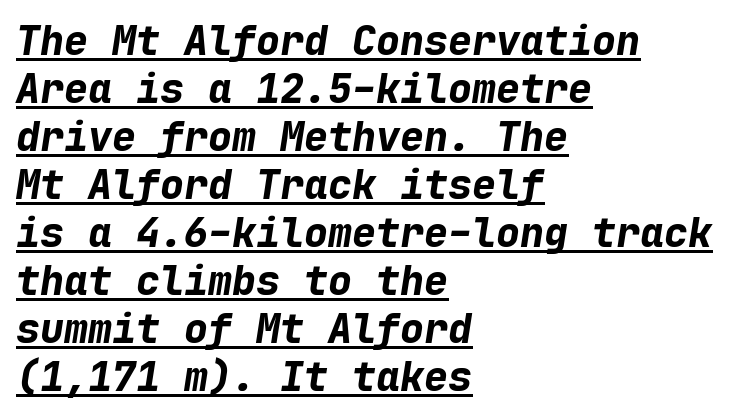
The image shows 40 px bold type, italic (leaning right), monospaced; set left-aligned, line spacing 1.2x, normal letter spacing, underlined; low stroke contrast and a medium x-height.
